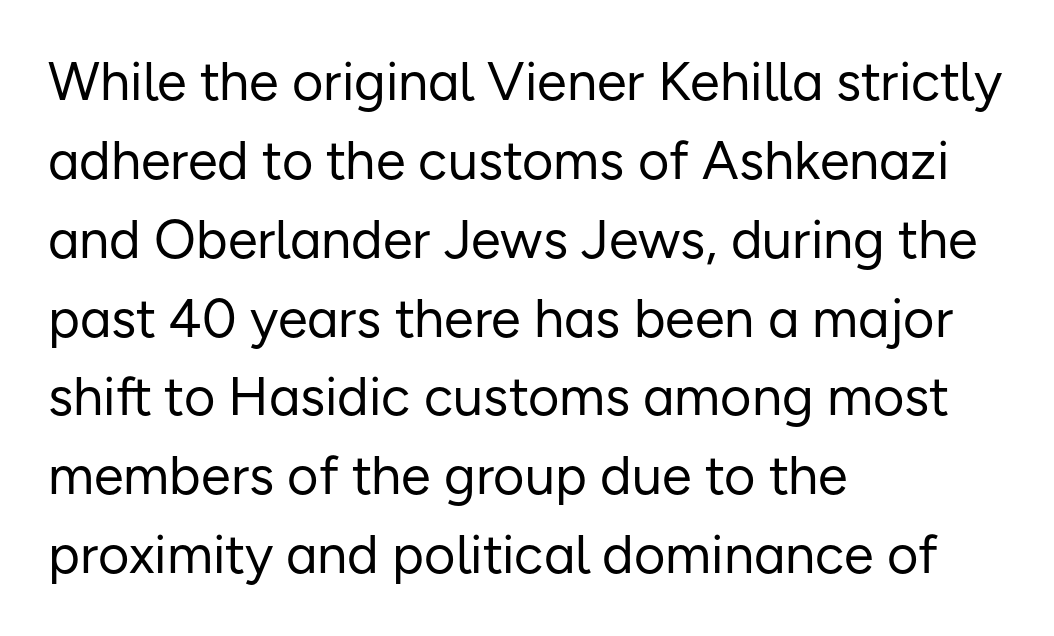
The image shows 54 px regular-weight sans-serif type, upright; set left-aligned, normal line spacing (1.46x), normal letter spacing, not underlined; low stroke contrast and a medium x-height.
